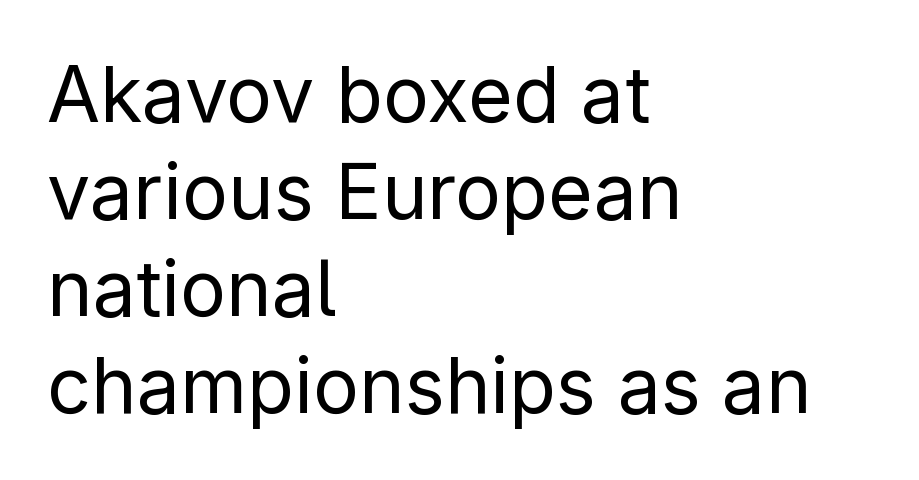
{"serif": "no", "italic": "no", "bold": "no", "weight": "regular", "width": "normal", "stroke_contrast": "low", "x_height": "medium", "monospaced": "no", "underline": "no", "align": "left", "line_spacing": "normal", "line_spacing_ratio": 1.26, "letter_spacing": "normal", "letter_spacing_em": 0.0, "glyph_px": 77}
